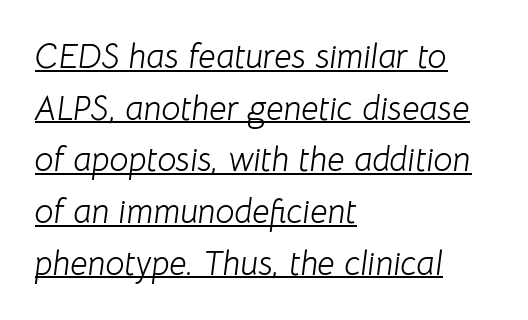
Q: Is the text bold? A: No.
Q: Is the text italic (slanted)? A: Yes, it leans right by about 8 degrees.
Q: Is the text underlined? A: Yes.
Q: How is the paragraph aligned? A: Left-aligned.
Q: Is the spacing between letters normal or unusually wide? A: Normal.
Q: Is the spacing between lines tight, normal or loose? A: Normal.
Q: Width (condensed, normal, or wide)? A: Normal.
Q: Stroke contrast? A: Low.
Q: x-height? A: Medium.
Q: Monospaced? A: No.
